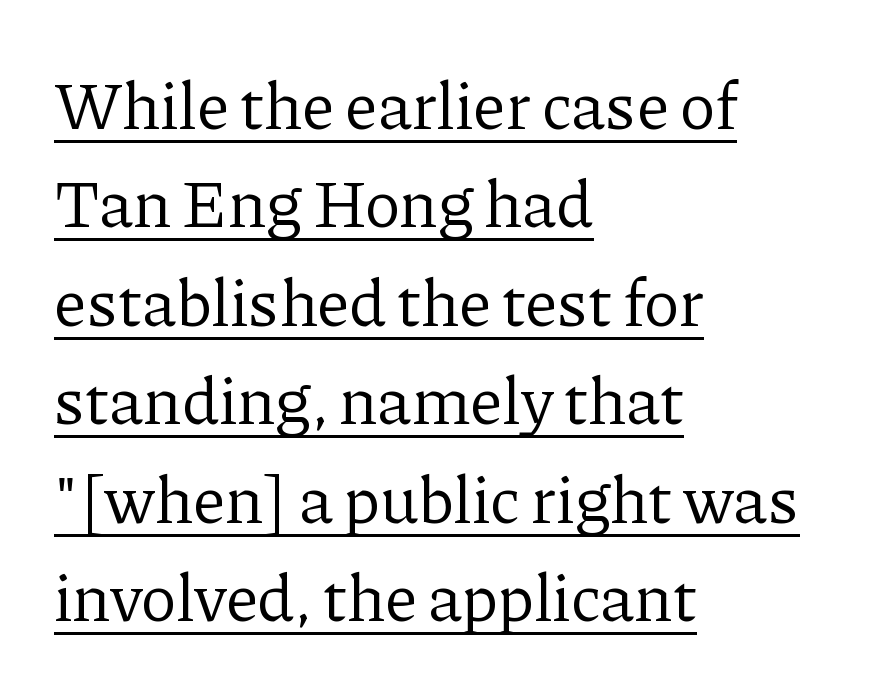
{"serif": "yes", "italic": "no", "bold": "no", "weight": "regular", "width": "normal", "stroke_contrast": "low", "x_height": "medium", "monospaced": "no", "underline": "yes", "align": "left", "line_spacing": "normal", "line_spacing_ratio": 1.47, "letter_spacing": "normal", "letter_spacing_em": 0.0, "glyph_px": 67}
